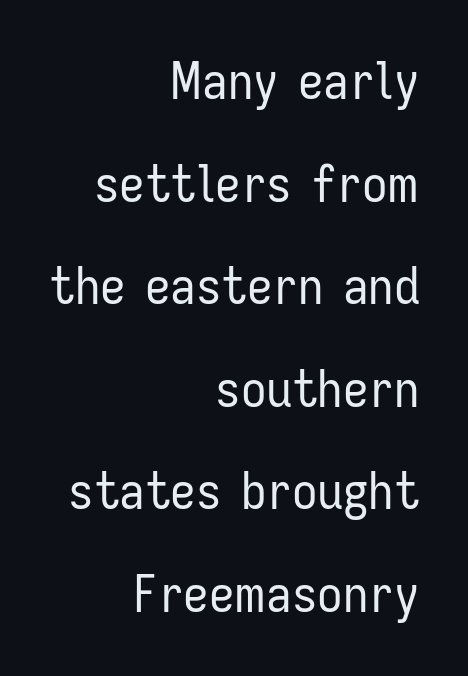
The image shows 51 px regular-weight, condensed sans-serif type, upright; set right-aligned, loose line spacing (2.01x), normal letter spacing, not underlined; low stroke contrast and a medium x-height.
